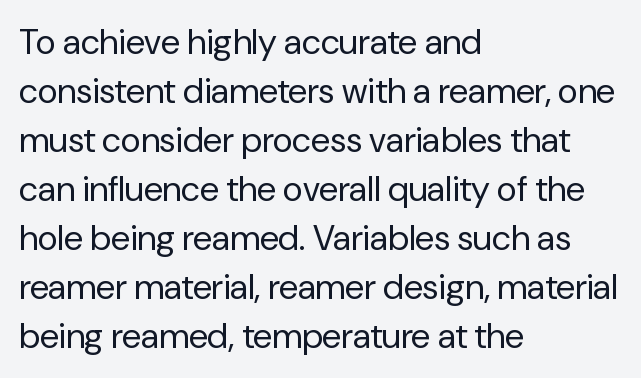
Q: Is the text bold? A: No.
Q: Is the text italic (slanted)? A: No, it is upright.
Q: Is the typeface a serif or a sans-serif typeface? A: Sans-serif.
Q: Is the text underlined? A: No.
Q: How is the paragraph aligned? A: Left-aligned.
Q: Is the spacing between letters normal or unusually wide? A: Normal.
Q: Is the spacing between lines tight, normal or loose? A: Normal.
Q: Width (condensed, normal, or wide)? A: Normal.
Q: Stroke contrast? A: Low.
Q: x-height? A: Medium.
Q: Monospaced? A: No.
